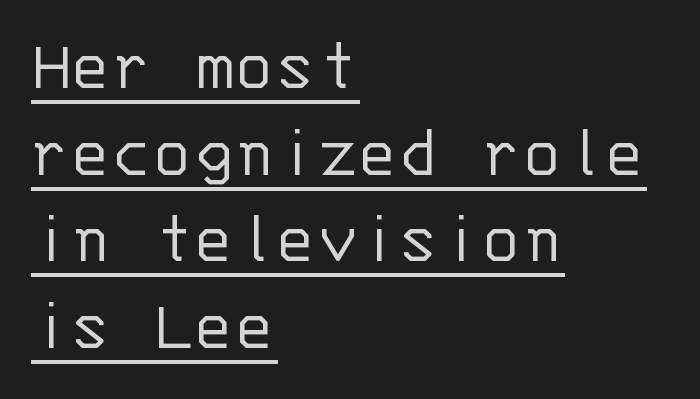
Monospaced: the letters line up in strict vertical columns. The tracking reads as untouched default to a designer's eye. This rendering employs a face without finishing strokes, i.e., a sans-serif. The cut favours lightness, reaching ordinary text weight at its darkest. The lettering holds an erect, upright posture throughout. The space between consecutive lines is stingy.
